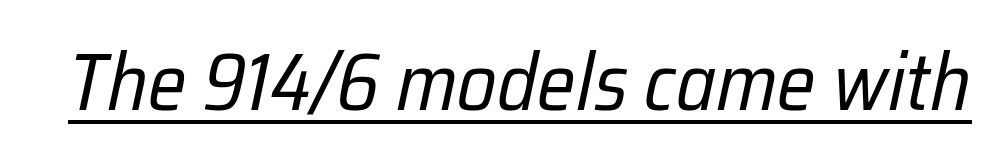
{"italic": "yes", "lean": "right", "slant_degrees": 12, "bold": "no", "weight": "regular", "width": "condensed", "stroke_contrast": "low", "x_height": "medium", "monospaced": "no", "underline": "yes", "letter_spacing": "normal", "letter_spacing_em": 0.0, "glyph_px": 80}
